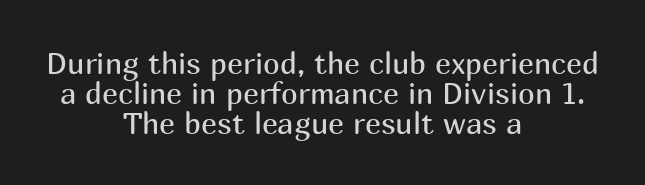
The image shows 30 px regular-weight sans-serif type, upright; set centered, tight line spacing (1.0x), normal letter spacing, not underlined; medium stroke contrast and a medium x-height.
